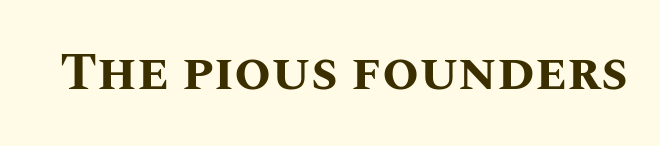
How heavy is the stroke? Heavy — this is a bold. The passage shown is typed in a proportional face where columns would drift. Posture: vertical. The passage shown is not underscored anywhere.
